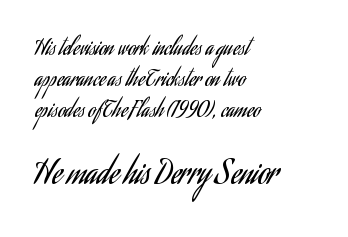
The image shows 32 px regular-weight, condensed sans-serif type; set left-aligned, normal line spacing (1.47x), normal letter spacing, not underlined; the second (bottom) block is 1.52x larger; low stroke contrast and a small x-height.
